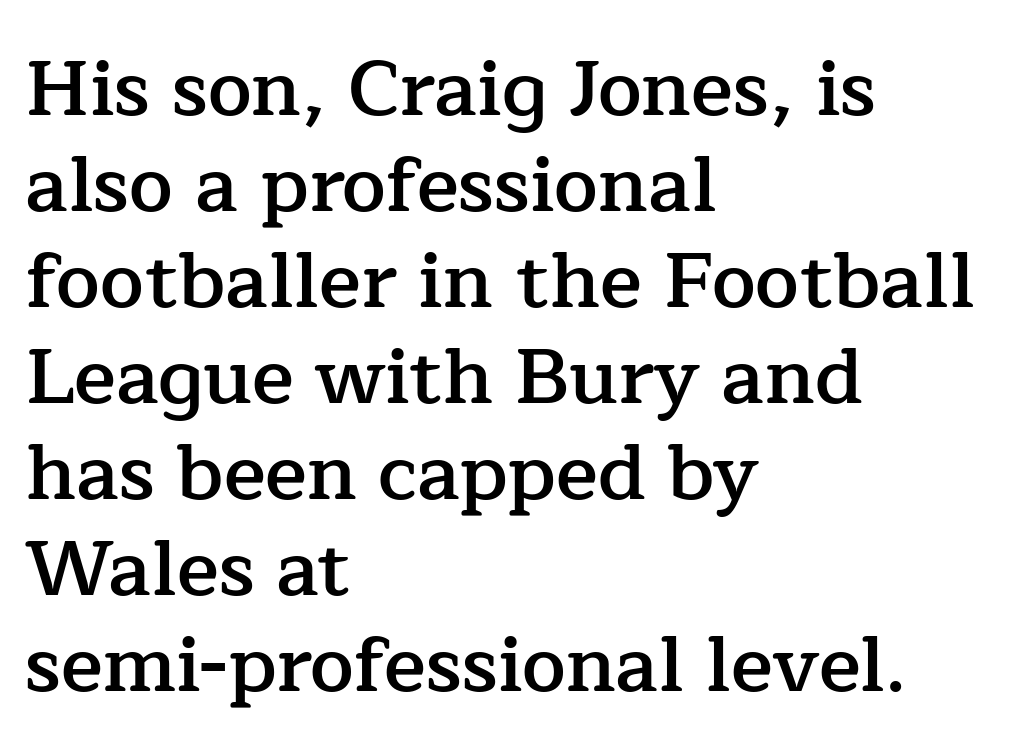
Tracking value appears to be zero — textbook default spacing. On the weight axis this lands at semibold, roughly 600. Compared with a centered layout, this one pins lines to the left instead. Note the varied advance widths — an 'i' is clearly narrower than an 'm'. The text was rendered using a seriffed face with decorative stroke endings. This sample uses an upright cut, with every glyph sitting square on the baseline.
